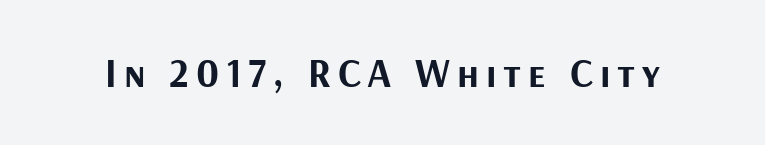
Q: Is the text bold? A: Yes.
Q: Is the text italic (slanted)? A: No, it is upright.
Q: Is the typeface a serif or a sans-serif typeface? A: Sans-serif.
Q: Is the text underlined? A: No.
Q: Width (condensed, normal, or wide)? A: Normal.
Q: Stroke contrast? A: Medium.
Q: x-height? A: Medium.
Q: Monospaced? A: No.
